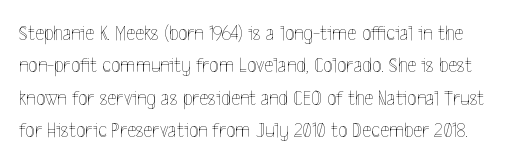
Interline gaps are of average width in this sample. It's the straight-up-and-down kind of type. Look at the tracking — it's just the regular setting, nothing added. Quick note: underline off.
